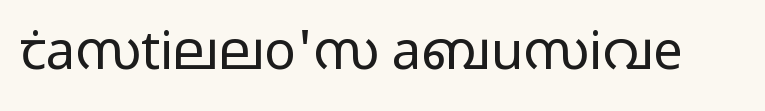
The image shows 53 px regular-weight, wide sans-serif type, upright; set normal letter spacing, not underlined; low stroke contrast and a medium x-height.
